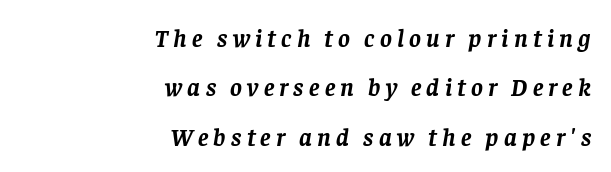
Q: Is the text bold? A: Yes.
Q: Is the text italic (slanted)? A: Yes, it leans right by about 8 degrees.
Q: Is the text underlined? A: No.
Q: How is the paragraph aligned? A: Right-aligned.
Q: Is the spacing between letters normal or unusually wide? A: Unusually wide.
Q: Is the spacing between lines tight, normal or loose? A: Loose.
